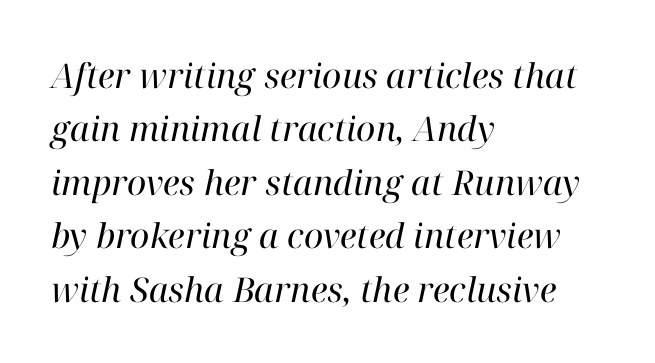
Q: Is the text bold? A: No.
Q: Is the text italic (slanted)? A: Yes, it leans right by about 12 degrees.
Q: Is the typeface a serif or a sans-serif typeface? A: Serif.
Q: Is the text underlined? A: No.
Q: How is the paragraph aligned? A: Left-aligned.
Q: Is the spacing between letters normal or unusually wide? A: Normal.
Q: Is the spacing between lines tight, normal or loose? A: Normal.
Q: Width (condensed, normal, or wide)? A: Normal.
Q: Stroke contrast? A: High.
Q: x-height? A: Medium.
Q: Monospaced? A: No.
